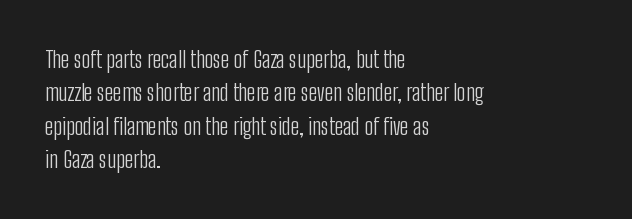
The image shows 23 px text type, upright; set left-aligned, normal line spacing (1.45x), normal letter spacing, not underlined.
